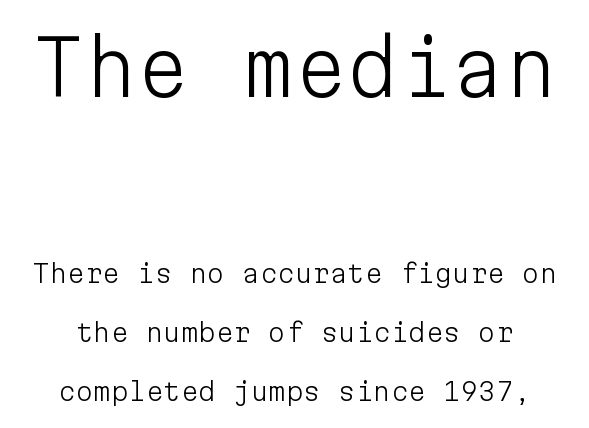
This is the regular roman posture of the typeface. Check where the strokes stop: nothing finishes them off — pure sans. Each row of text sits above clean, open space. The composition opens big and finishes small. The face used here is monospaced, like something from a code editor. Baseline-to-baseline distance is far greater than the letter height.
